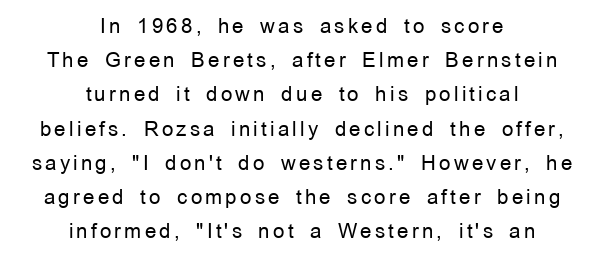
Compared with a typical body face, this is equally light or lighter still. The glyphs are unaccompanied by any horizontal stroke below them. Posture: vertical. The passage is arranged like a title page — every line centered.
